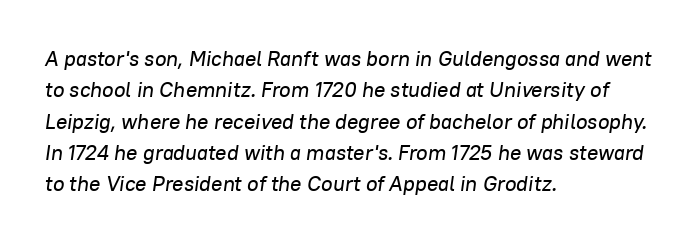
{"italic": "yes", "lean": "right", "slant_degrees": 8, "underline": "no", "align": "left", "line_spacing": "normal", "line_spacing_ratio": 1.49, "letter_spacing": "normal", "letter_spacing_em": 0.0, "glyph_px": 21}
